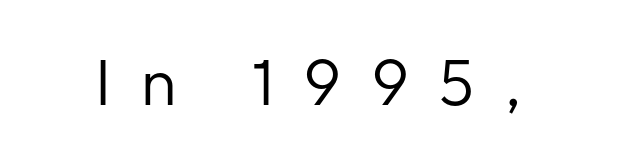
Q: Is the text bold? A: No.
Q: Is the text italic (slanted)? A: No, it is upright.
Q: Is the typeface a serif or a sans-serif typeface? A: Sans-serif.
Q: Is the text underlined? A: No.
Q: Is the spacing between letters normal or unusually wide? A: Unusually wide.
Q: Width (condensed, normal, or wide)? A: Normal.
Q: Stroke contrast? A: Low.
Q: x-height? A: Medium.
Q: Monospaced? A: No.
